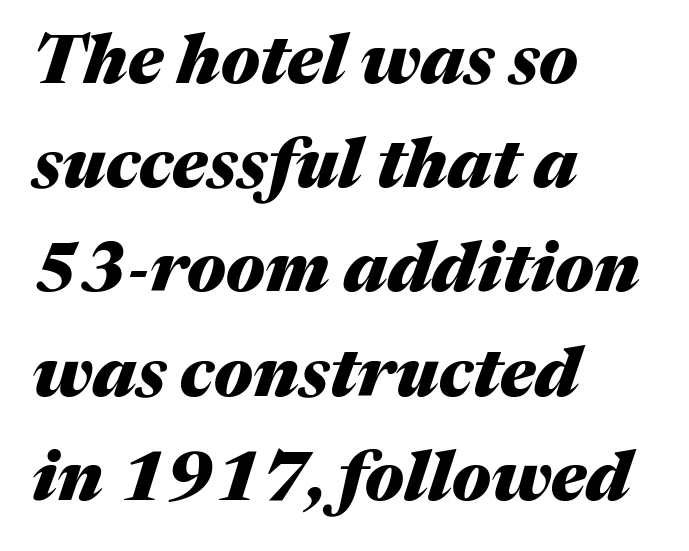
Q: Is the text bold? A: Yes.
Q: Is the text italic (slanted)? A: Yes, it leans right by about 17 degrees.
Q: Is the text underlined? A: No.
Q: How is the paragraph aligned? A: Left-aligned.
Q: Is the spacing between letters normal or unusually wide? A: Normal.
Q: Is the spacing between lines tight, normal or loose? A: Normal.
Q: Width (condensed, normal, or wide)? A: Normal.
Q: Stroke contrast? A: Medium.
Q: x-height? A: Medium.
Q: Monospaced? A: No.
